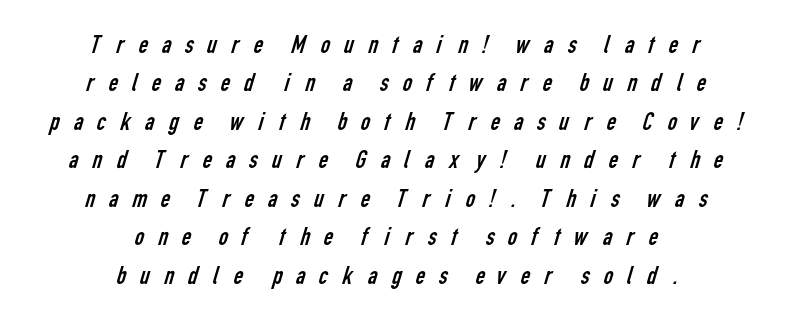
{"bold": "no", "underline": "no", "align": "center", "line_spacing": "normal", "line_spacing_ratio": 1.48, "letter_spacing": "wide", "letter_spacing_em": 0.44, "glyph_px": 26}
